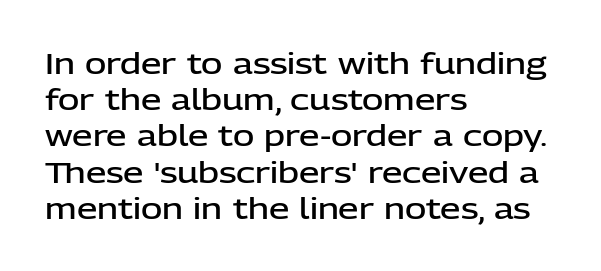
{"serif": "no", "italic": "no", "bold": "semi", "weight": "semibold", "width": "normal", "stroke_contrast": "low", "x_height": "medium", "monospaced": "no", "underline": "no", "align": "left", "line_spacing": "normal", "line_spacing_ratio": 1.25, "letter_spacing": "normal", "letter_spacing_em": 0.0, "glyph_px": 29}
